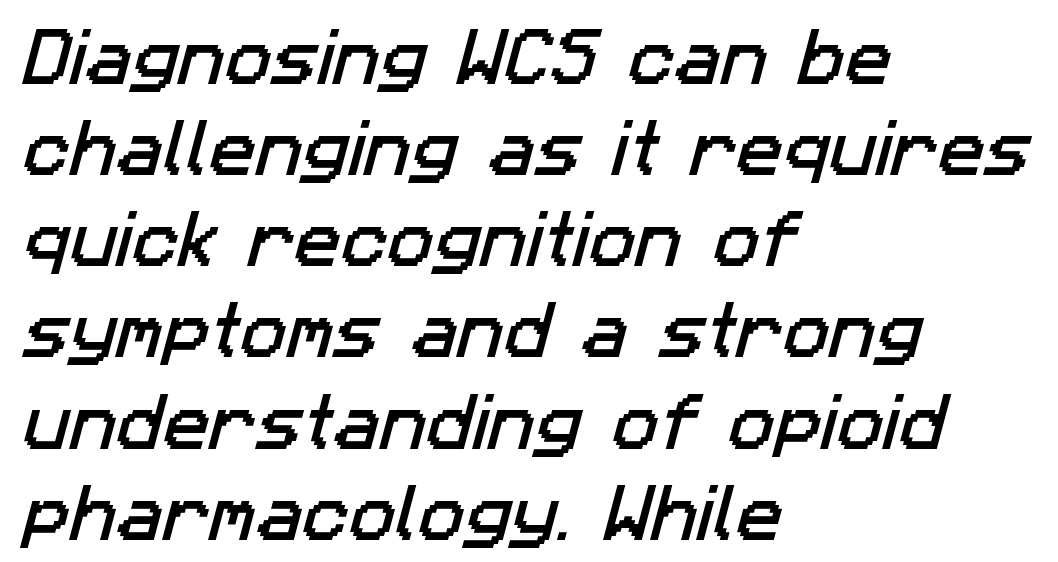
Q: Is the typeface a serif or a sans-serif typeface? A: Sans-serif.
Q: Is the text underlined? A: No.
Q: How is the paragraph aligned? A: Left-aligned.
Q: Is the spacing between letters normal or unusually wide? A: Normal.
Q: Is the spacing between lines tight, normal or loose? A: Normal.
Q: Width (condensed, normal, or wide)? A: Normal.
Q: Stroke contrast? A: Low.
Q: x-height? A: Medium.
Q: Monospaced? A: No.
